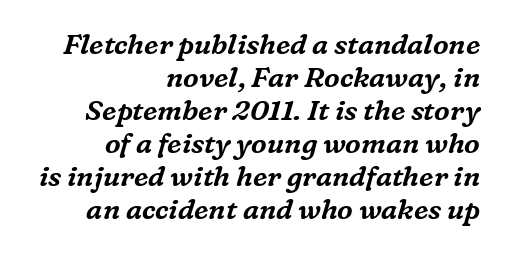
Q: Is the text italic (slanted)? A: Yes, it leans right by about 16 degrees.
Q: Is the typeface a serif or a sans-serif typeface? A: Serif.
Q: Is the text underlined? A: No.
Q: How is the paragraph aligned? A: Right-aligned.
Q: Is the spacing between letters normal or unusually wide? A: Normal.
Q: Width (condensed, normal, or wide)? A: Normal.
Q: Stroke contrast? A: Medium.
Q: x-height? A: Medium.
Q: Monospaced? A: No.
